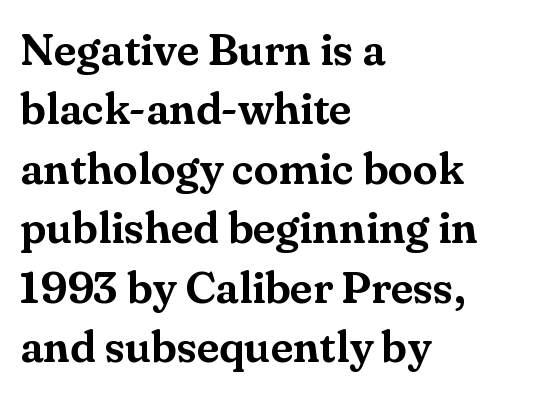
Successive baselines arrive at the customary interval. Tracking value appears to be zero — textbook default spacing. Designer's note — italics off, roman on. Casual observation: everything's shoved over to the left. Are there feet on the stems? There are — it's a serif. The zone under the glyphs is completely vacant.
